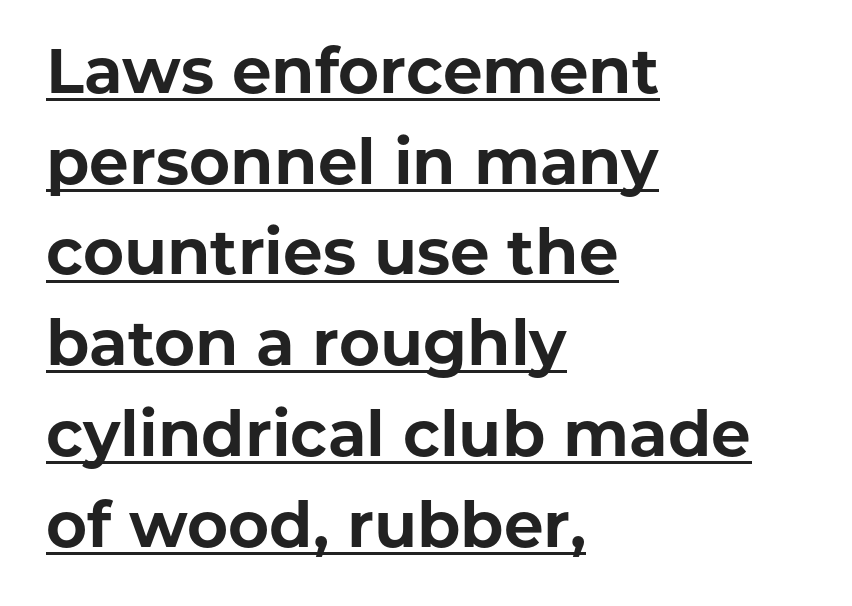
Q: Is the text bold? A: Yes.
Q: Is the text italic (slanted)? A: No, it is upright.
Q: Is the typeface a serif or a sans-serif typeface? A: Sans-serif.
Q: Is the text underlined? A: Yes.
Q: How is the paragraph aligned? A: Left-aligned.
Q: Is the spacing between letters normal or unusually wide? A: Normal.
Q: Is the spacing between lines tight, normal or loose? A: Normal.
Q: Width (condensed, normal, or wide)? A: Normal.
Q: Stroke contrast? A: Low.
Q: x-height? A: Medium.
Q: Monospaced? A: No.
